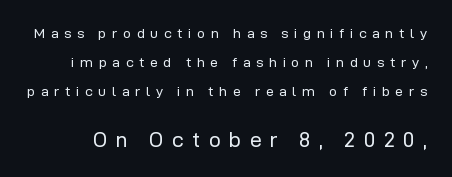
Loose tracking; the words dissolve into strings of separated letters. The space between consecutive lines is lavish. These two chunks differ in scale, with the bottom chunk taking the larger measure. A roman cut, with each character standing at attention. Is the type heavy? It reads as light-to-regular instead.
